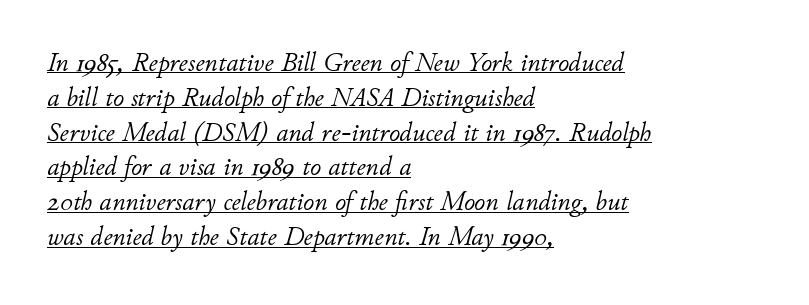
The specimen reads as italic at a glance. Is there much room between lines? A standard amount, neither cramped nor airy. Caption: standard tracking, unaltered. The rendered words wear a rule along their underside. Reading down the block, your eye returns to a fixed left position each line.
